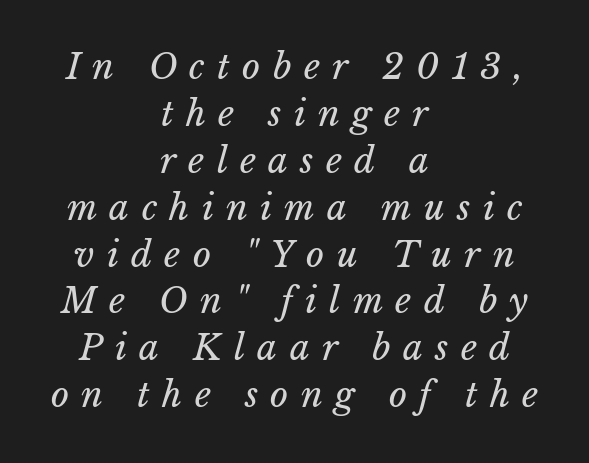
This reads as an unemphasized weight, regular at the heaviest. Is the block centered? Yes — each line is placed symmetrically about the middle. In terms of posture, this sample is oblique. How would I describe the line gaps? Plain and ordinary.
